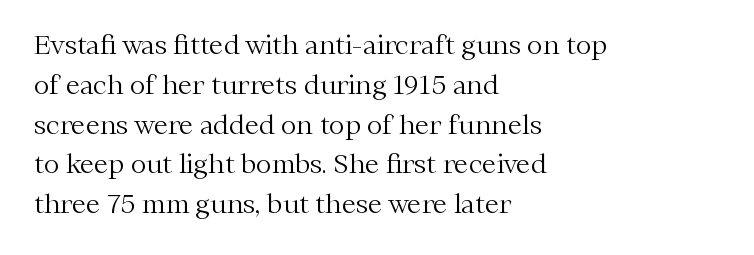
The image shows 26 px text type, upright; set left-aligned, normal line spacing (1.53x), normal letter spacing, not underlined.
